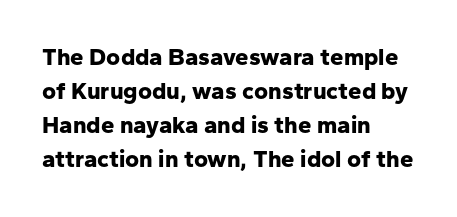
The image shows 24 px bold type, upright; set left-aligned, normal line spacing (1.42x), normal letter spacing, not underlined.
